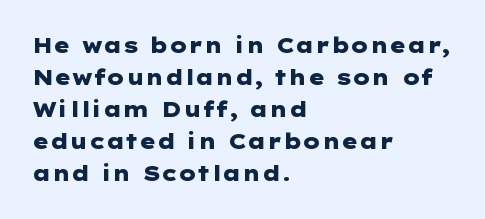
{"italic": "no", "bold": "yes", "underline": "no", "align": "left", "line_spacing": "normal", "line_spacing_ratio": 1.52, "letter_spacing": "normal", "letter_spacing_em": 0.0, "glyph_px": 21}
